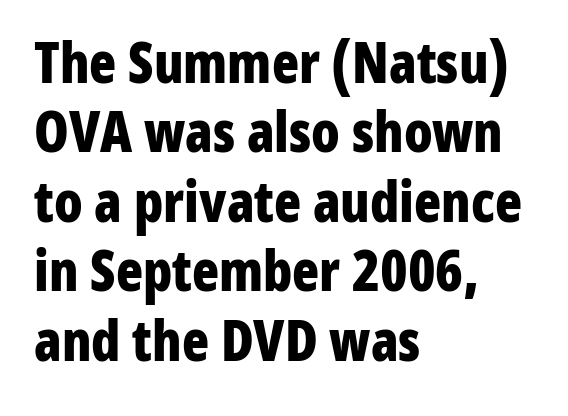
{"serif": "no", "italic": "no", "bold": "yes", "weight": "bold", "width": "condensed", "stroke_contrast": "low", "x_height": "medium", "monospaced": "no", "underline": "no", "align": "left", "line_spacing_ratio": 1.24, "letter_spacing": "normal", "letter_spacing_em": 0.0, "glyph_px": 56}
